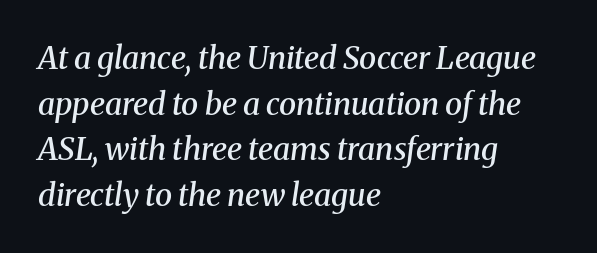
The paragraph shown leans on its left margin. The vertical gap from one line to the next is medium. Anything drawn beneath the words? Only blank space. This sample has the flowing, uneven cadence of proportional lettering. Caption: standard tracking, unaltered. A serif font was chosen for this passage.
